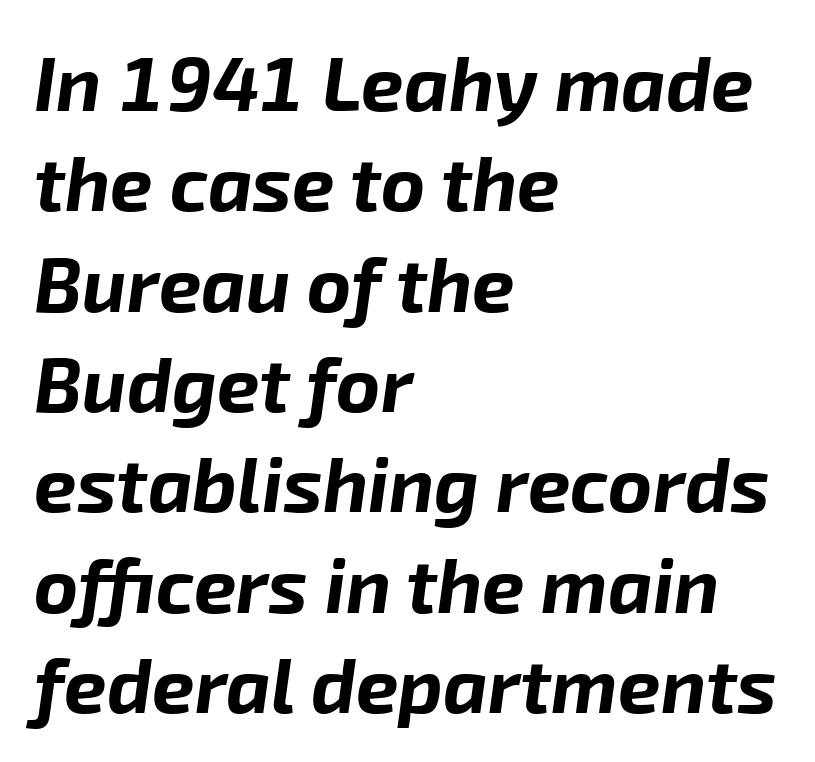
{"italic": "yes", "lean": "right", "slant_degrees": 8, "bold": "yes", "weight": "bold", "width": "normal", "stroke_contrast": "low", "x_height": "medium", "monospaced": "no", "underline": "no", "align": "left", "line_spacing": "normal", "line_spacing_ratio": 1.32, "letter_spacing": "normal", "letter_spacing_em": 0.0, "glyph_px": 76}
